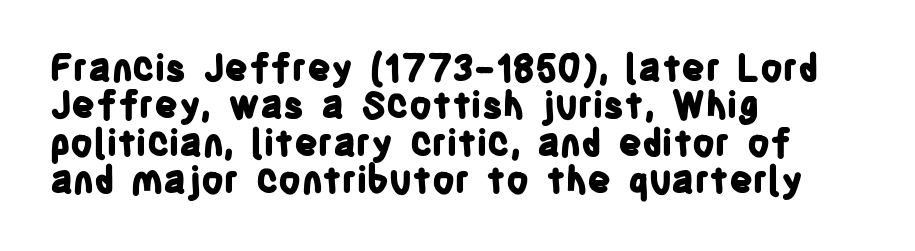
The baseline area is clear. The face used here is a sans, in the tradition of grotesques and geometrics. The letters stand upright; this is a roman face. The glyphs have the mass of a bold cut. Honestly, the letter spacing is just normal — you wouldn't notice it.
